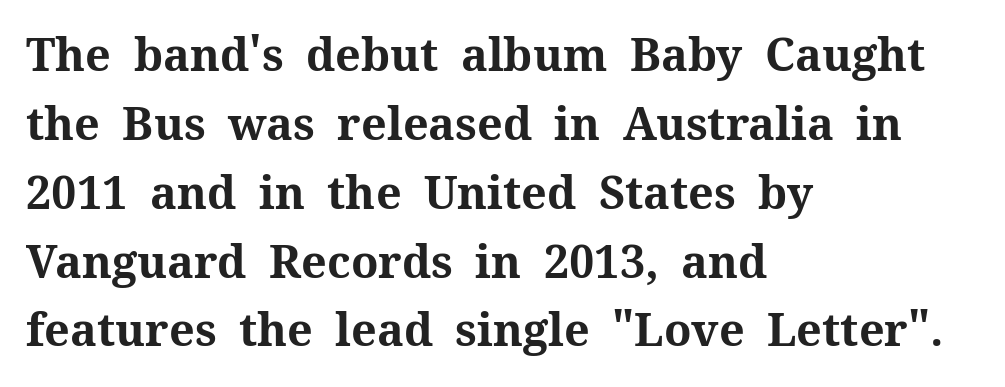
{"serif": "yes", "italic": "no", "bold": "yes", "weight": "bold", "width": "normal", "stroke_contrast": "medium", "x_height": "medium", "monospaced": "no", "underline": "no", "align": "left", "line_spacing": "normal", "line_spacing_ratio": 1.53, "letter_spacing": "normal", "letter_spacing_em": 0.0, "glyph_px": 45}
